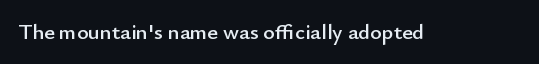
Q: Is the text italic (slanted)? A: No, it is upright.
Q: Is the text underlined? A: No.
Q: Is the spacing between letters normal or unusually wide? A: Normal.
